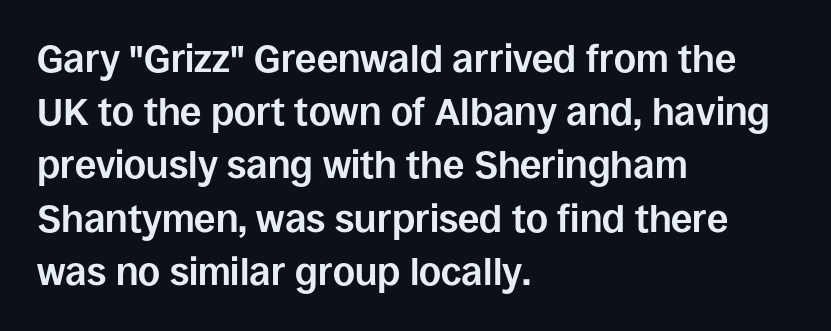
{"serif": "no", "italic": "no", "bold": "yes", "weight": "bold", "width": "normal", "stroke_contrast": "low", "x_height": "large", "monospaced": "no", "underline": "no", "align": "left", "line_spacing": "normal", "line_spacing_ratio": 1.4, "letter_spacing": "normal", "letter_spacing_em": 0.0, "glyph_px": 38}
